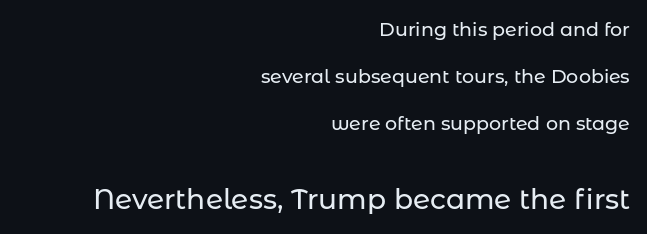
Q: Is the text italic (slanted)? A: No, it is upright.
Q: Is the typeface a serif or a sans-serif typeface? A: Sans-serif.
Q: Is the text underlined? A: No.
Q: How is the paragraph aligned? A: Right-aligned.
Q: Is the spacing between letters normal or unusually wide? A: Normal.
Q: Is the spacing between lines tight, normal or loose? A: Loose.
Q: Which block of text is set in a larger size, the first (top) or the second (bottom)? A: The second (bottom) one.
Q: Width (condensed, normal, or wide)? A: Normal.
Q: Stroke contrast? A: Low.
Q: x-height? A: Medium.
Q: Monospaced? A: No.
